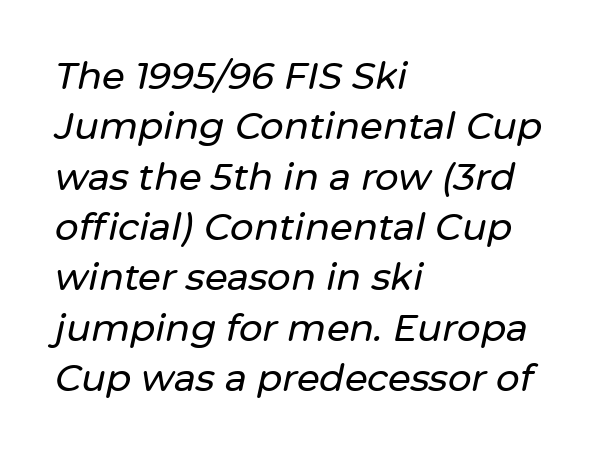
{"italic": "yes", "lean": "right", "slant_degrees": 12, "width": "normal", "stroke_contrast": "low", "x_height": "medium", "monospaced": "no", "underline": "no", "align": "left", "line_spacing": "normal", "line_spacing_ratio": 1.36, "letter_spacing": "normal", "letter_spacing_em": 0.0, "glyph_px": 37}
